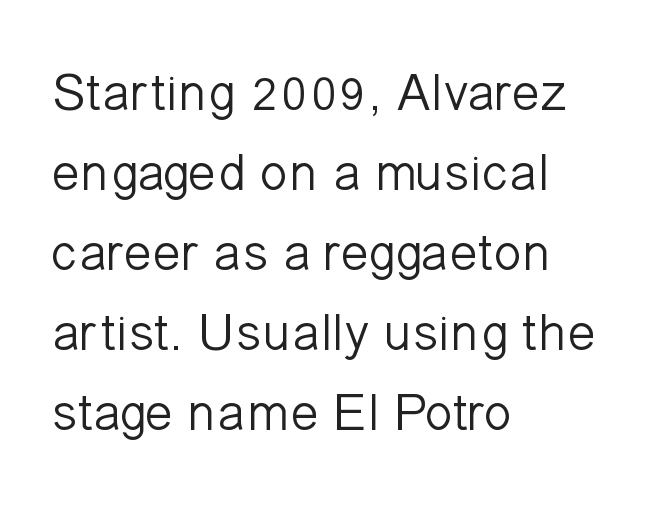
Q: Is the text bold? A: No.
Q: Is the text italic (slanted)? A: No, it is upright.
Q: Is the typeface a serif or a sans-serif typeface? A: Sans-serif.
Q: Is the text underlined? A: No.
Q: How is the paragraph aligned? A: Left-aligned.
Q: Is the spacing between letters normal or unusually wide? A: Normal.
Q: Is the spacing between lines tight, normal or loose? A: Normal.
Q: Width (condensed, normal, or wide)? A: Normal.
Q: Stroke contrast? A: Low.
Q: x-height? A: Medium.
Q: Monospaced? A: No.
